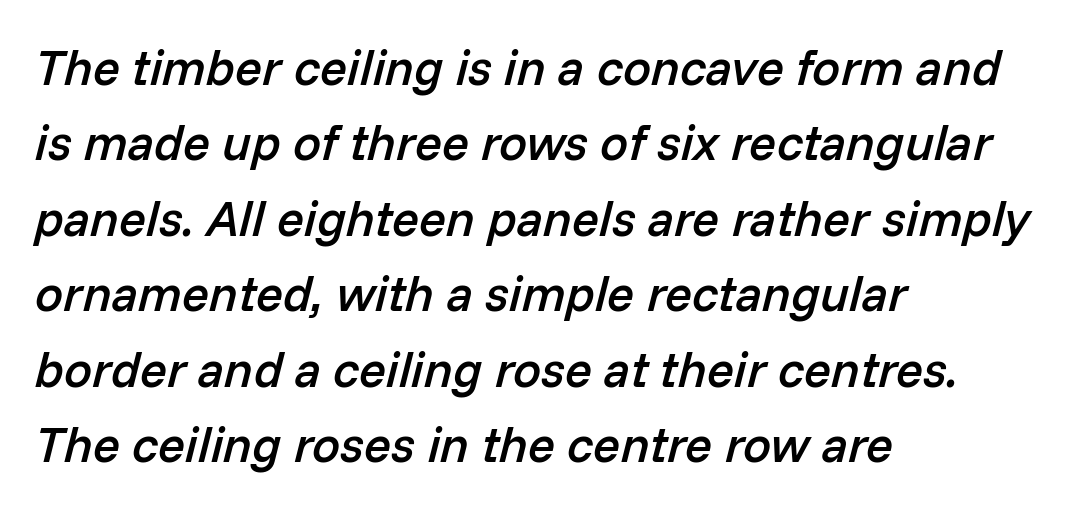
Q: Is the text bold? A: Semi-bold.
Q: Is the text italic (slanted)? A: Yes, it leans right by about 14 degrees.
Q: Is the text underlined? A: No.
Q: How is the paragraph aligned? A: Left-aligned.
Q: Is the spacing between letters normal or unusually wide? A: Normal.
Q: Is the spacing between lines tight, normal or loose? A: Normal.
Q: Width (condensed, normal, or wide)? A: Normal.
Q: Stroke contrast? A: Low.
Q: x-height? A: Medium.
Q: Monospaced? A: No.
